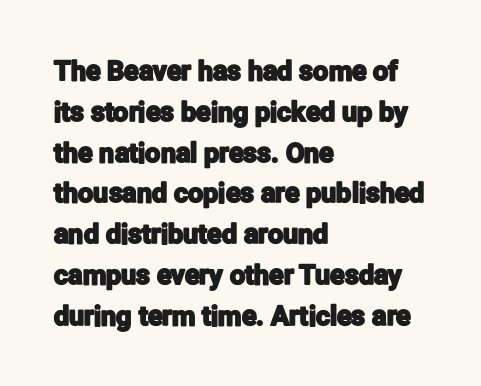
The typography opts for an upright posture over an oblique one. Descenders hang freely into open space. The rag falls on the right side of this text block. No extra tracking has been applied to these lines. Does the leading feel generous? No, just average.
